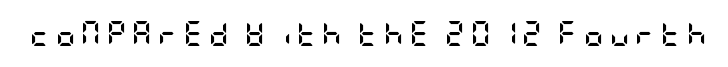
{"italic": "no", "bold": "yes", "underline": "no", "letter_spacing": "wide", "letter_spacing_em": 0.21, "glyph_px": 25}
